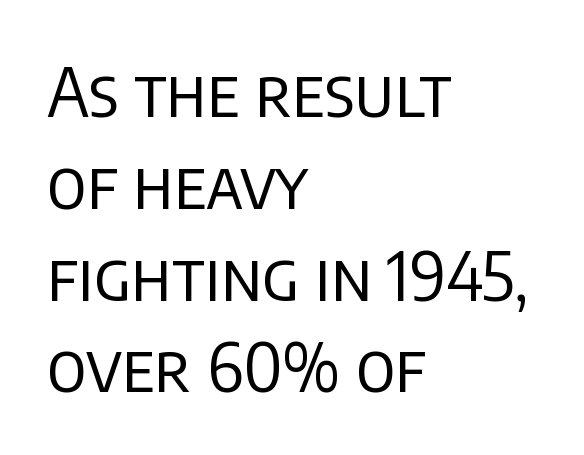
The letters stand straight up with perfectly vertical stems. This sample has the flowing, uneven cadence of proportional lettering. Weight: in the light-to-regular range. Caption: standard tracking, unaltered. Words float on clear page, feet unadorned.
